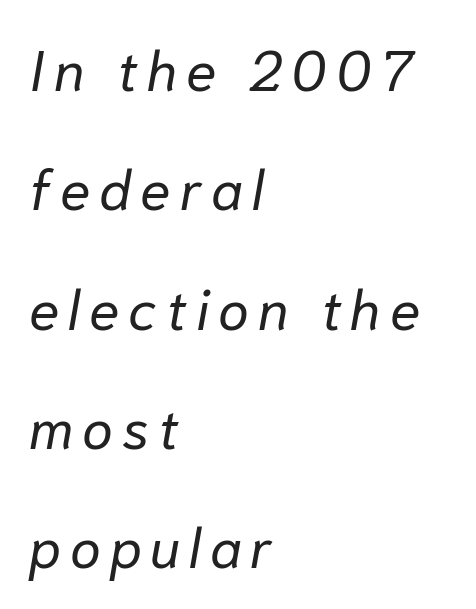
Words float on clear page, feet unadorned. Character widths vary here, with narrow letters taking less room than wide ones. Quick note: italic. The designer dialed line spacing up above the default. The text block is weighted toward the left margin, trailing off unevenly rightward.
